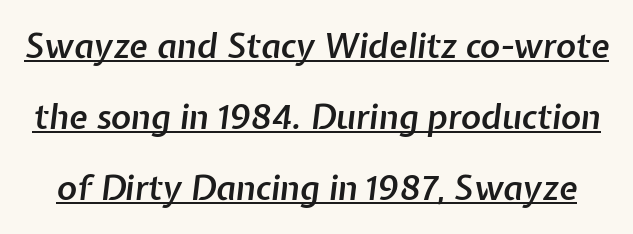
{"italic": "yes", "lean": "right", "slant_degrees": 7, "bold": "semi", "weight": "semibold", "width": "normal", "stroke_contrast": "low", "x_height": "medium", "monospaced": "no", "underline": "yes", "line_spacing": "loose", "line_spacing_ratio": 2.09, "letter_spacing": "normal", "letter_spacing_em": 0.0, "glyph_px": 34}
